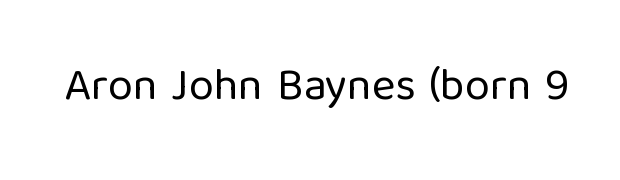
Look at the tracking — it's just the regular setting, nothing added. To sum up the face: it is a sans, with no serifs. Varying glyph widths throughout — classic text-font behaviour. Weight class: somewhere from thin through regular. Lines of text with bare space underneath.
